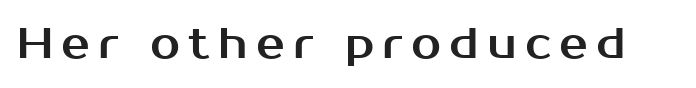
{"serif": "no", "italic": "no", "width": "normal", "stroke_contrast": "medium", "x_height": "medium", "monospaced": "no", "underline": "no", "glyph_px": 43}
